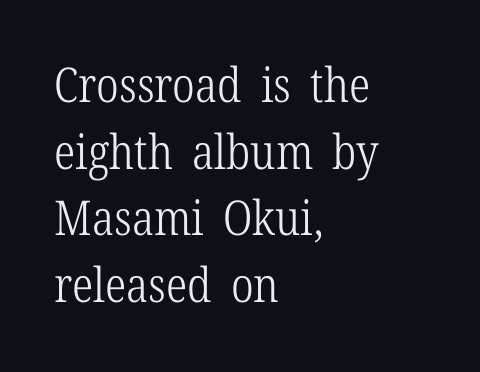
Q: Is the text bold? A: No.
Q: Is the text italic (slanted)? A: No, it is upright.
Q: Is the typeface a serif or a sans-serif typeface? A: Serif.
Q: Is the text underlined? A: No.
Q: How is the paragraph aligned? A: Left-aligned.
Q: Is the spacing between letters normal or unusually wide? A: Normal.
Q: Is the spacing between lines tight, normal or loose? A: Normal.
Q: Width (condensed, normal, or wide)? A: Condensed.
Q: Stroke contrast? A: Low.
Q: x-height? A: Medium.
Q: Monospaced? A: No.
